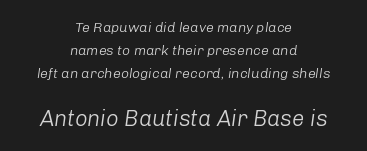
{"italic": "yes", "lean": "right", "slant_degrees": 8, "bold": "no", "underline": "no", "align": "center", "line_spacing": "normal", "line_spacing_ratio": 1.66, "letter_spacing": "normal", "letter_spacing_em": 0.0, "larger_block": "second", "size_ratio": 1.57, "glyph_px": 22}
